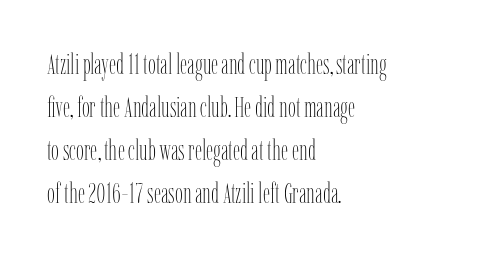
{"italic": "no", "bold": "no", "weight": "thin", "width": "condensed", "stroke_contrast": "low", "x_height": "medium", "monospaced": "no", "underline": "no", "align": "left", "line_spacing": "normal", "line_spacing_ratio": 1.53, "letter_spacing": "normal", "letter_spacing_em": 0.0, "glyph_px": 28}
